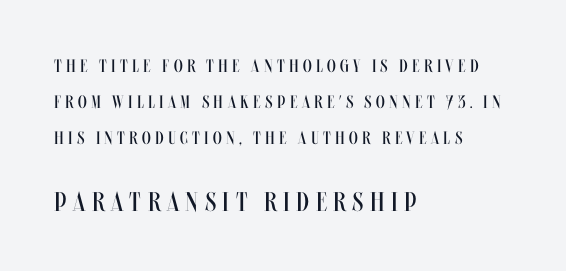
Q: Is the text bold? A: No.
Q: Is the text italic (slanted)? A: No, it is upright.
Q: Is the text underlined? A: No.
Q: How is the paragraph aligned? A: Left-aligned.
Q: Is the spacing between letters normal or unusually wide? A: Unusually wide.
Q: Is the spacing between lines tight, normal or loose? A: Loose.
Q: Which block of text is set in a larger size, the first (top) or the second (bottom)? A: The second (bottom) one.
